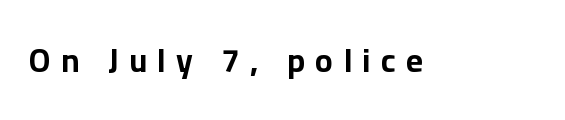
{"serif": "no", "italic": "no", "bold": "yes", "weight": "bold", "width": "normal", "stroke_contrast": "low", "x_height": "medium", "monospaced": "no", "underline": "no", "letter_spacing": "wide", "letter_spacing_em": 0.32, "glyph_px": 33}
